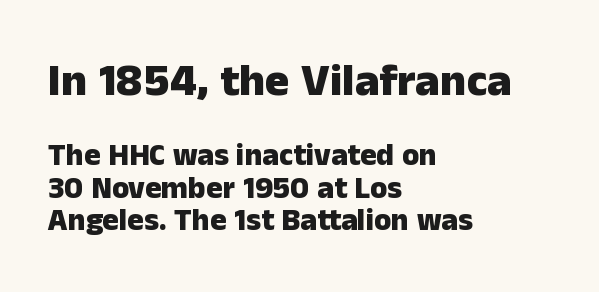
Does the copy run flush right? No — it runs flush left. The passage shown is typed in a proportional face where columns would drift. The typeface chosen for these lines omits serifs. Very little white space separates one row of letters from the next. The space directly below the letters is spotless.
